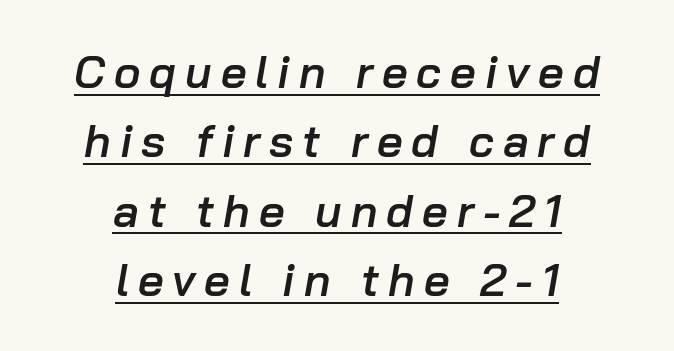
The space between consecutive lines is moderate. The specimen reads as italic at a glance. Tracking here is generous; glyphs stand well apart from one another. Underline: present. The letters advance in unequal steps, a hallmark of proportional type.
